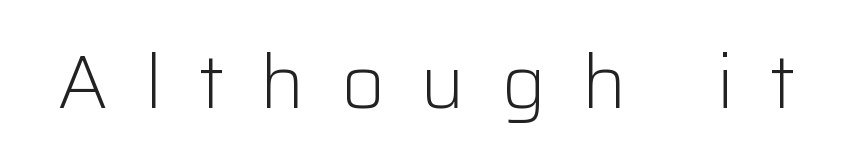
Q: Is the text bold? A: No.
Q: Is the text italic (slanted)? A: No, it is upright.
Q: Is the typeface a serif or a sans-serif typeface? A: Sans-serif.
Q: Is the text underlined? A: No.
Q: Is the spacing between letters normal or unusually wide? A: Unusually wide.
Q: Width (condensed, normal, or wide)? A: Normal.
Q: Stroke contrast? A: Low.
Q: x-height? A: Medium.
Q: Monospaced? A: No.
